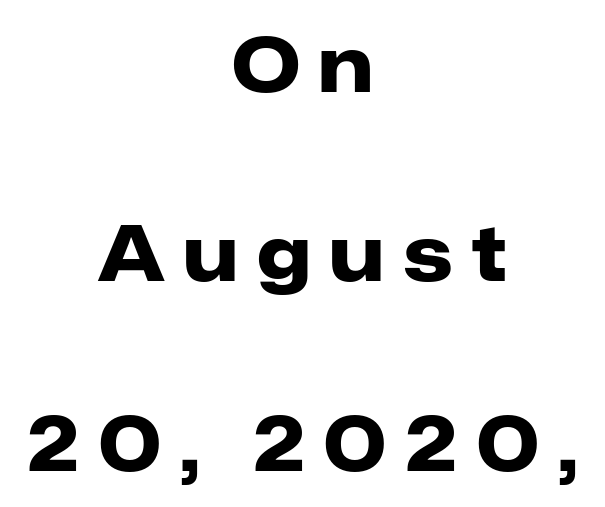
{"serif": "no", "italic": "no", "bold": "yes", "weight": "heavy", "width": "normal", "stroke_contrast": "low", "x_height": "medium", "monospaced": "no", "underline": "no", "align": "center", "line_spacing": "loose", "line_spacing_ratio": 2.46, "letter_spacing": "wide", "letter_spacing_em": 0.24, "glyph_px": 77}
